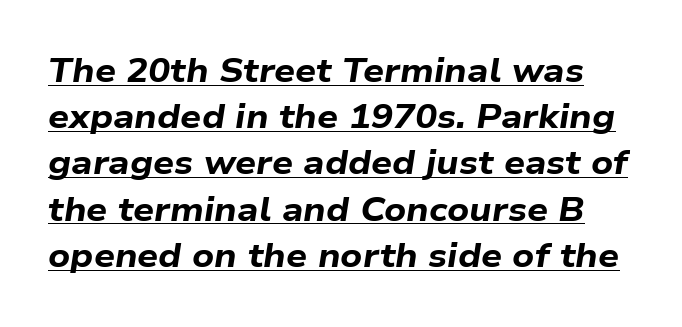
{"italic": "yes", "lean": "right", "slant_degrees": 9, "bold": "yes", "weight": "bold", "width": "wide", "stroke_contrast": "low", "x_height": "medium", "monospaced": "no", "underline": "yes", "line_spacing": "normal", "line_spacing_ratio": 1.4, "letter_spacing": "normal", "letter_spacing_em": 0.0, "glyph_px": 33}
